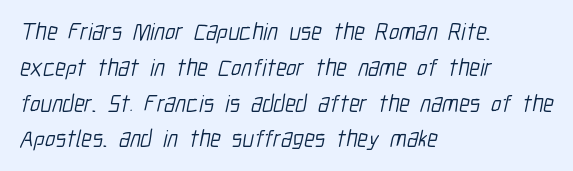
The weight tops out at a normal text grade. Rows of type keep a routine distance in the vertical direction. Underlining? Definitely not there. You could call the tracking neutral — neither tight nor loose.
